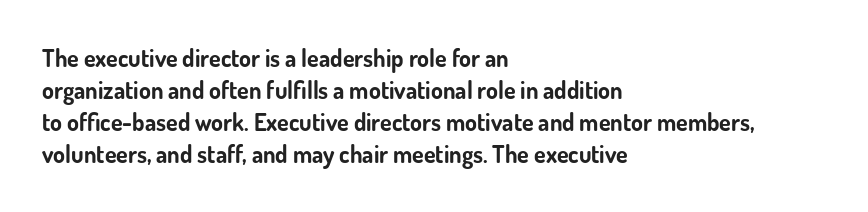
Heavy-handed strokes throughout: this text is bold. Ordinary non-slanted type is in use. The text block is weighted toward the left margin, trailing off unevenly rightward. Students, observe: this is what conventionally led text looks like. Students, note that the glyphs here touch the page at normal intervals. The words here are not underlined.
